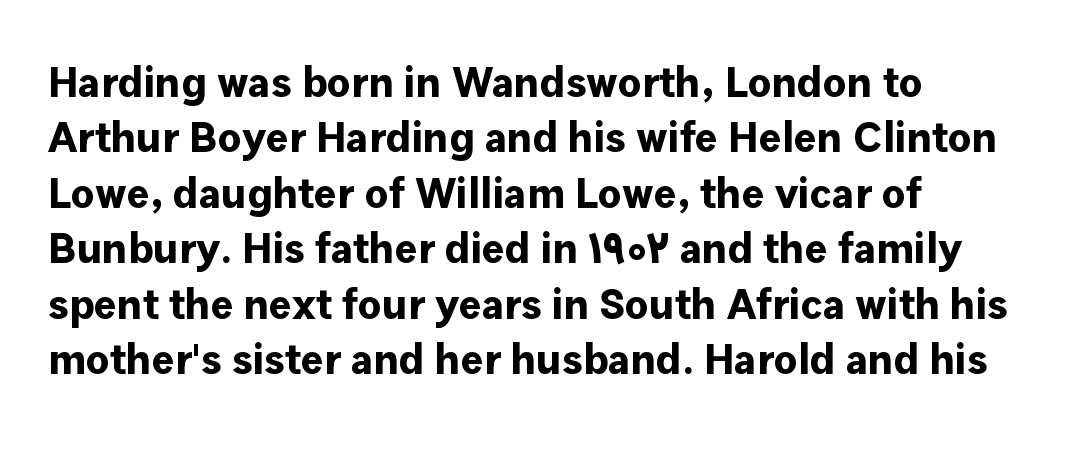
{"serif": "no", "italic": "no", "bold": "yes", "weight": "bold", "width": "normal", "stroke_contrast": "low", "x_height": "medium", "monospaced": "no", "underline": "no", "align": "left", "line_spacing": "normal", "line_spacing_ratio": 1.29, "letter_spacing": "normal", "letter_spacing_em": 0.0, "glyph_px": 43}
